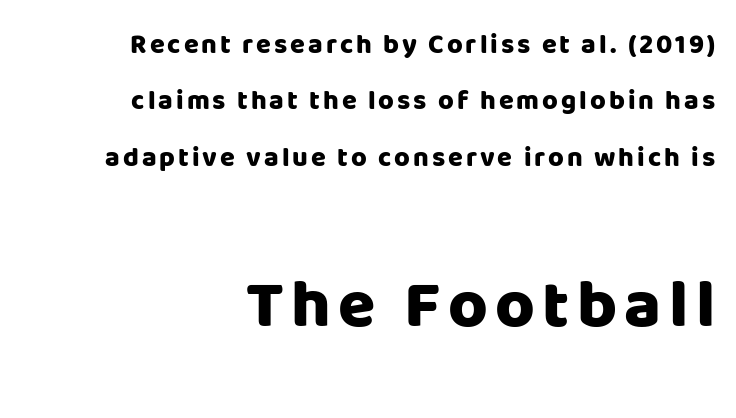
{"serif": "no", "italic": "no", "bold": "yes", "weight": "heavy", "width": "normal", "stroke_contrast": "low", "x_height": "large", "monospaced": "no", "underline": "no", "align": "right", "line_spacing": "loose", "line_spacing_ratio": 2.09, "larger_block": "second", "size_ratio": 2.52, "glyph_px": 68}
